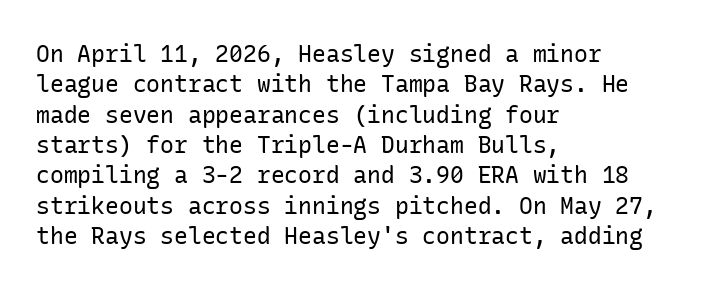
The image shows 23 px text type, upright; set left-aligned, normal line spacing (1.32x), normal letter spacing, not underlined.
